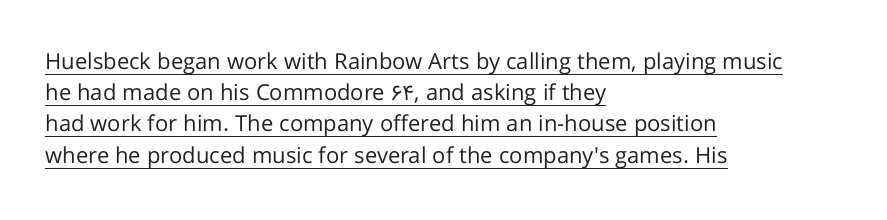
The image shows 22 px text type, upright; set left-aligned, normal line spacing (1.42x), normal letter spacing, underlined.
